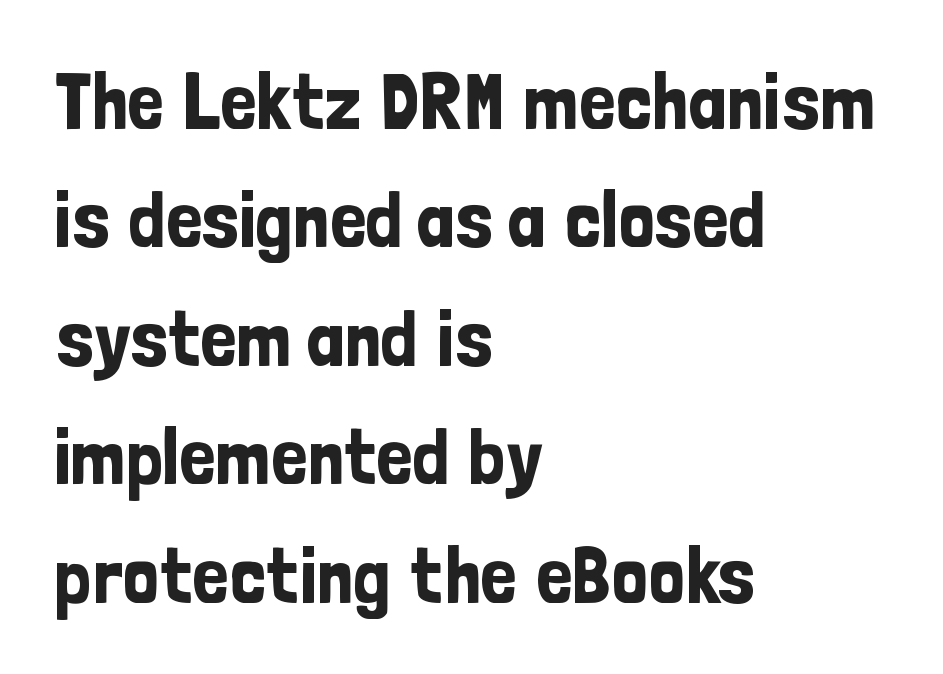
Leading matches the norm, producing a regular column. Proportional: the letters do not fall into vertical columns. A student would call this left alignment; a typographer would say flush left, rag right. Tall strokes in this sample are plumb rather than angled.
